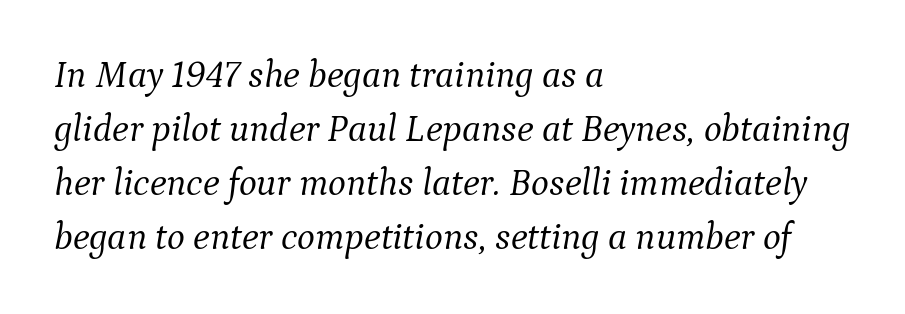
{"serif": "yes", "italic": "yes", "lean": "right", "slant_degrees": 9, "bold": "no", "weight": "light", "width": "normal", "stroke_contrast": "medium", "x_height": "medium", "monospaced": "no", "underline": "no", "align": "left", "line_spacing": "normal", "line_spacing_ratio": 1.42, "letter_spacing": "normal", "letter_spacing_em": 0.0, "glyph_px": 38}
